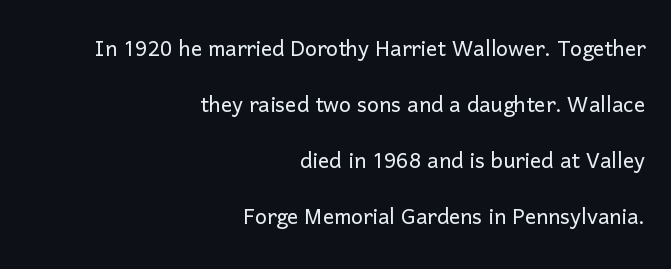
Lines of text with bare space underneath. Italic? Not at all — the glyphs are vertical. The font family rendered here belongs to the sans-serif group. The rendering uses a large line-height, opening up the rows. Default kerning and tracking; the words read as compact shapes.
